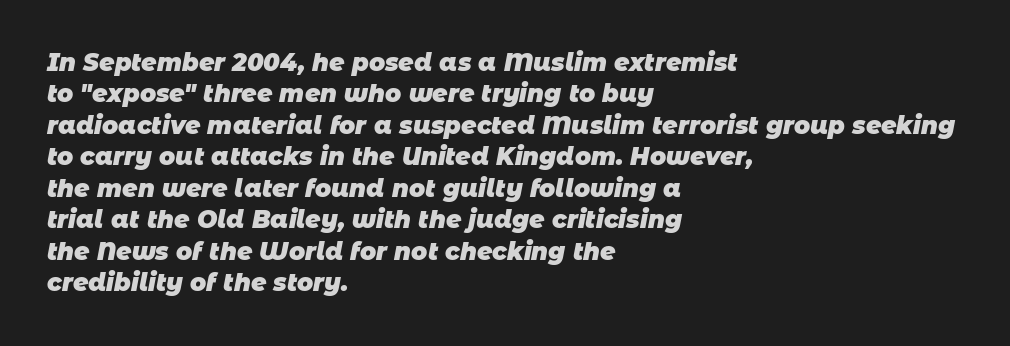
{"bold": "yes", "underline": "no", "align": "left", "line_spacing": "normal", "line_spacing_ratio": 1.31, "letter_spacing": "normal", "letter_spacing_em": 0.0, "glyph_px": 24}
